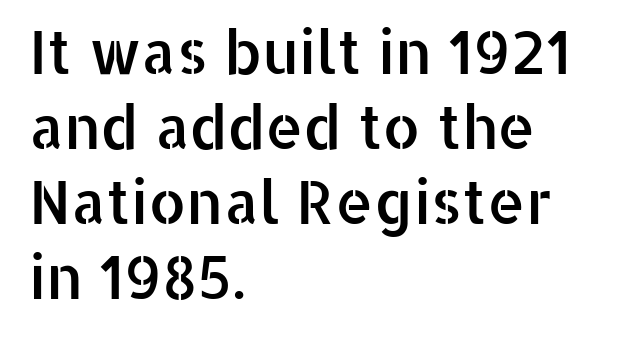
The image shows 60 px sans-serif type, upright; set left-aligned, normal line spacing (1.25x), normal letter spacing, not underlined; low stroke contrast and a medium x-height.
